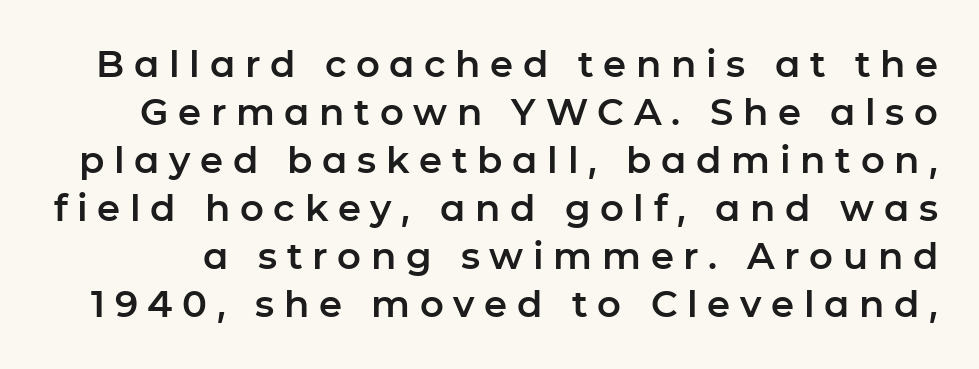
Q: Is the text italic (slanted)? A: No, it is upright.
Q: Is the typeface a serif or a sans-serif typeface? A: Sans-serif.
Q: Is the text underlined? A: No.
Q: Is the spacing between letters normal or unusually wide? A: Unusually wide.
Q: Is the spacing between lines tight, normal or loose? A: Normal.
Q: Width (condensed, normal, or wide)? A: Normal.
Q: Stroke contrast? A: Low.
Q: x-height? A: Medium.
Q: Monospaced? A: No.
